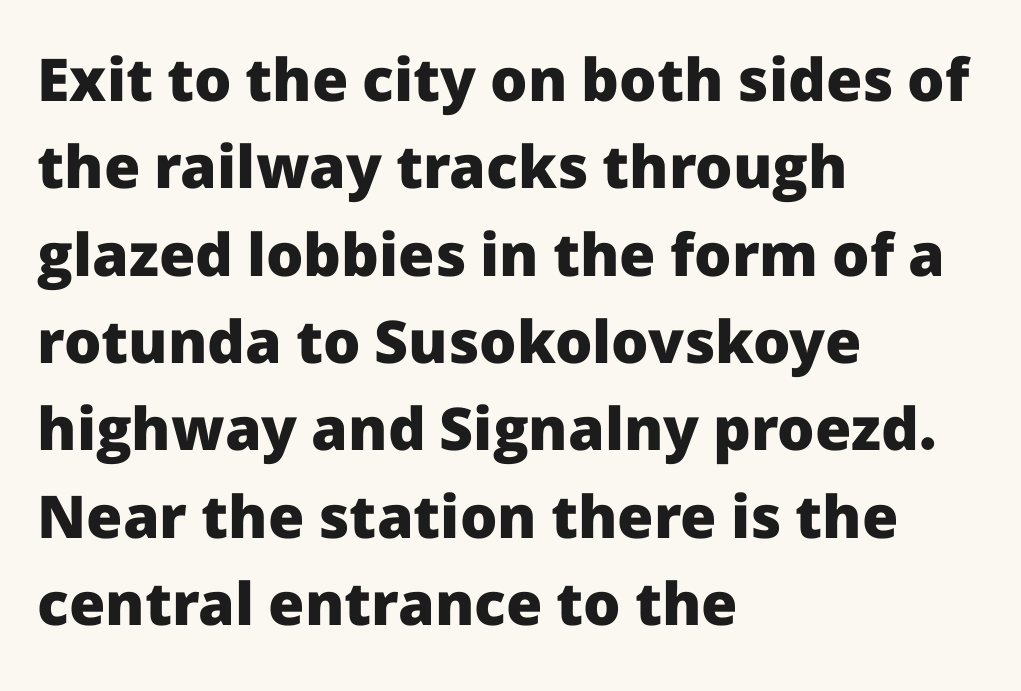
{"serif": "no", "italic": "no", "bold": "yes", "weight": "heavy", "width": "normal", "stroke_contrast": "low", "x_height": "medium", "monospaced": "no", "underline": "no", "align": "left", "line_spacing": "normal", "line_spacing_ratio": 1.48, "letter_spacing": "normal", "letter_spacing_em": 0.0, "glyph_px": 59}
